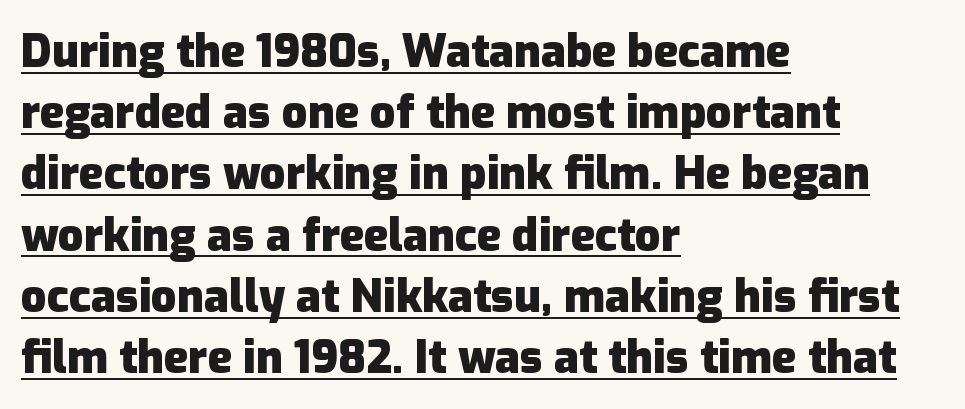
Q: Is the text bold? A: Yes.
Q: Is the text italic (slanted)? A: No, it is upright.
Q: Is the typeface a serif or a sans-serif typeface? A: Sans-serif.
Q: Is the text underlined? A: Yes.
Q: How is the paragraph aligned? A: Left-aligned.
Q: Is the spacing between letters normal or unusually wide? A: Normal.
Q: Is the spacing between lines tight, normal or loose? A: Normal.
Q: Width (condensed, normal, or wide)? A: Normal.
Q: Stroke contrast? A: Low.
Q: x-height? A: Medium.
Q: Monospaced? A: No.
